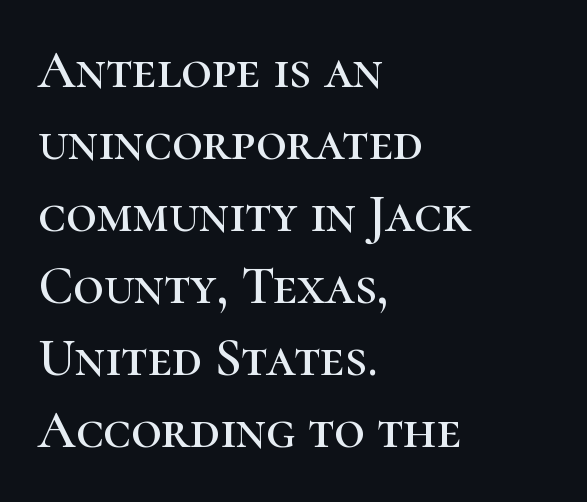
The paragraph has a hard left edge and a soft right edge. The passage shown has conventional tracking throughout. Descender tails drop into unmarked territory. The face used here is proportionally spaced, like ordinary book or web type.
